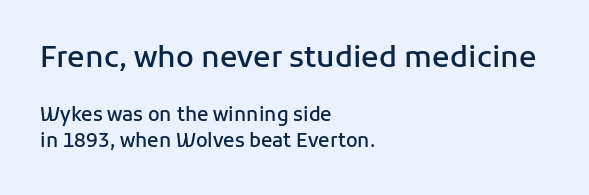
The image shows 29 px semibold sans-serif type, upright; set left-aligned, normal line spacing (1.37x), normal letter spacing, not underlined; the first (top) block is 1.53x larger; low stroke contrast and a medium x-height.
